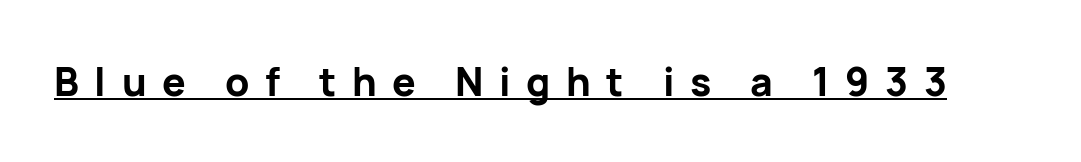
The image shows 39 px bold sans-serif type, upright; set unusually wide letter spacing (+0.4 em), underlined; low stroke contrast and a medium x-height.
